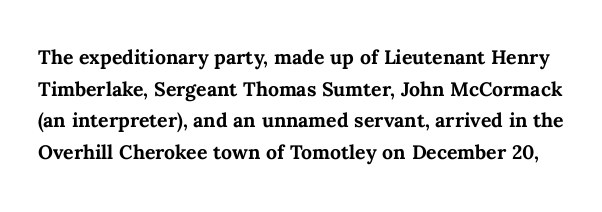
Q: Is the text bold? A: Yes.
Q: Is the text italic (slanted)? A: No, it is upright.
Q: Is the text underlined? A: No.
Q: Is the spacing between letters normal or unusually wide? A: Normal.
